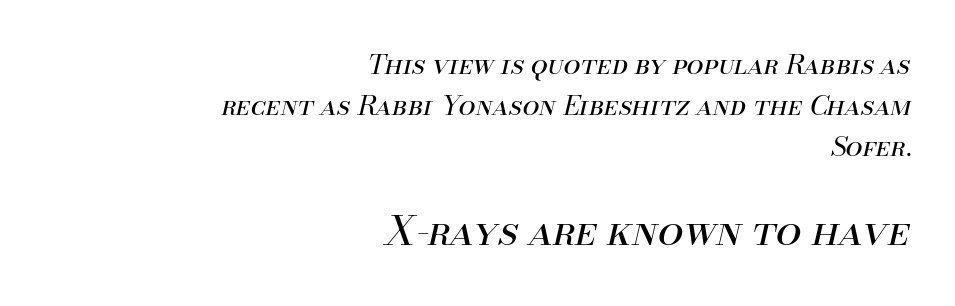
Q: Is the text bold? A: No.
Q: Is the text italic (slanted)? A: Yes, it leans right by about 13 degrees.
Q: Is the text underlined? A: No.
Q: How is the paragraph aligned? A: Right-aligned.
Q: Is the spacing between letters normal or unusually wide? A: Normal.
Q: Is the spacing between lines tight, normal or loose? A: Normal.
Q: Which block of text is set in a larger size, the first (top) or the second (bottom)? A: The second (bottom) one.
Q: Width (condensed, normal, or wide)? A: Normal.
Q: Stroke contrast? A: Medium.
Q: x-height? A: Small.
Q: Monospaced? A: No.
